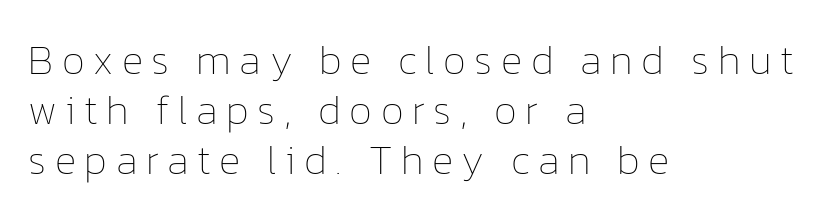
The strokes carry an ordinary text weight at most. Visually the block forms a straight wall on the left and a jagged coastline on the right. A roman cut, with each character standing at attention. The baseline area is clear. The passage shown has open, widely tracked lettering throughout. Do the characters align in a grid? No, the font is proportional.
